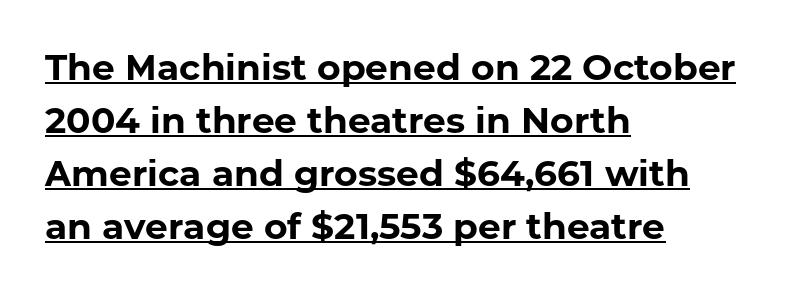
{"serif": "no", "italic": "no", "bold": "yes", "weight": "bold", "width": "normal", "stroke_contrast": "low", "x_height": "medium", "monospaced": "no", "underline": "yes", "align": "left", "line_spacing": "normal", "line_spacing_ratio": 1.47, "letter_spacing": "normal", "letter_spacing_em": 0.0, "glyph_px": 36}
